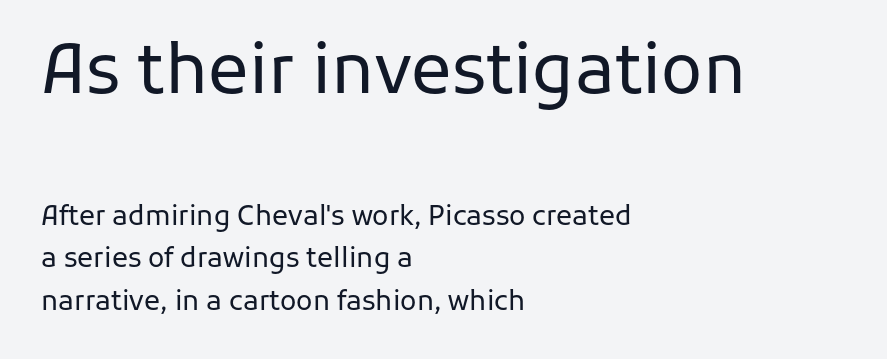
The paragraph shown leans on its left margin. The letters advance in unequal steps, a hallmark of proportional type. Heft: none added — not bold. The type family on display is of the sans-serif kind.
